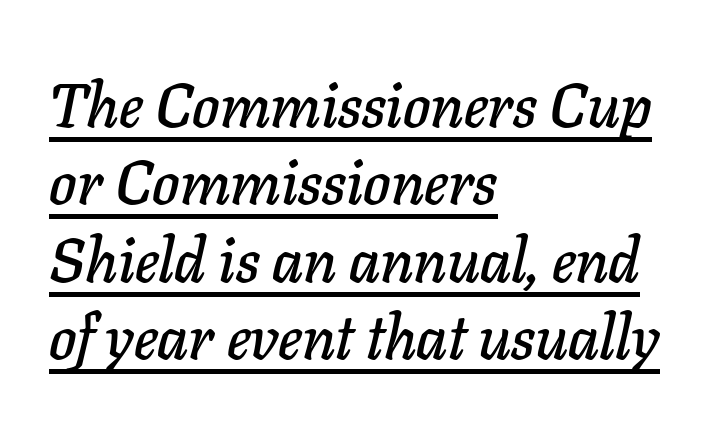
The image shows 62 px text type, italic (leaning right); set left-aligned, normal line spacing (1.25x), normal letter spacing, underlined; low stroke contrast and a medium x-height.
